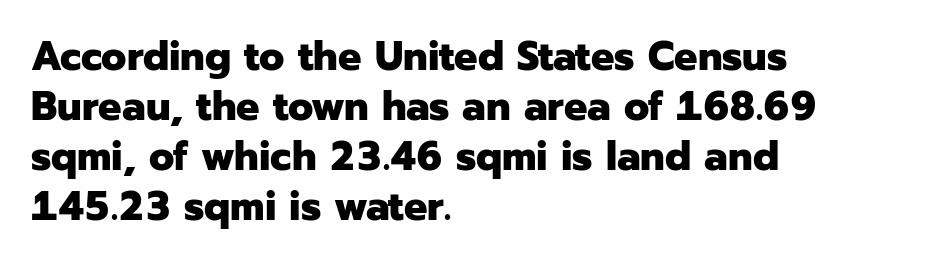
The image shows 41 px heavy sans-serif type, upright; set left-aligned, line spacing 1.22x, normal letter spacing, not underlined; low stroke contrast and a medium x-height.
